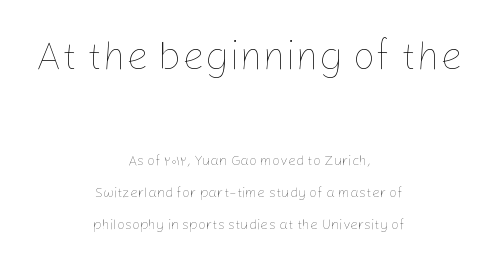
Inter-character spacing is left at the font's built-in metrics. Typesetter's note — upper block bumped up in size, lower block left smaller. Is the stroke heavy? The answer is a plain regular-or-lighter. Think of a printed novel: that variable character pitch is what you see here. The compositor balanced each line on the midline.
